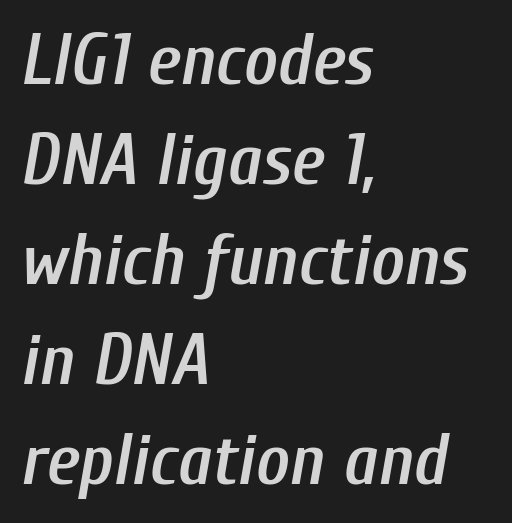
The image shows 72 px semibold, condensed type, italic (leaning right); set left-aligned, normal line spacing (1.39x), normal letter spacing, not underlined; low stroke contrast and a medium x-height.
